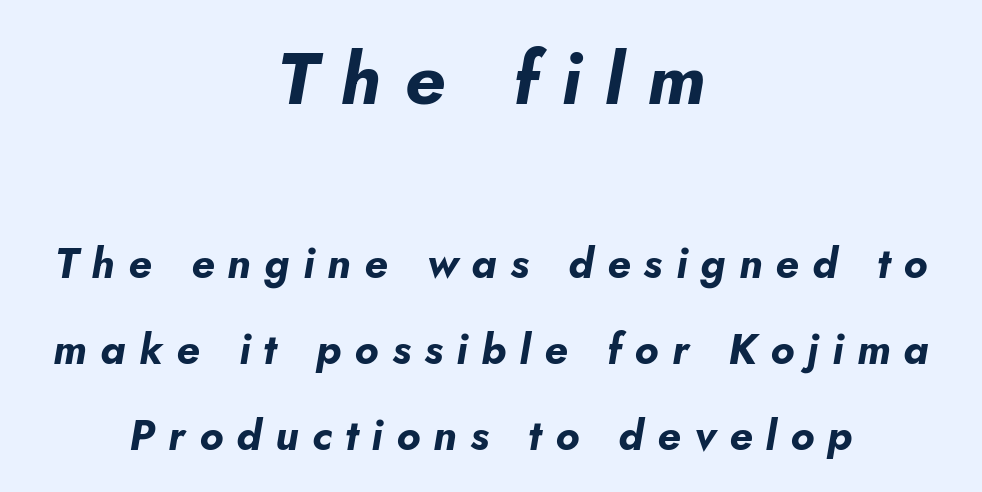
The image shows 73 px bold type, italic (leaning right); set centered, loose line spacing (2.05x), unusually wide letter spacing (+0.32 em), not underlined; the first (top) block is 1.74x larger; low stroke contrast and a small x-height.
